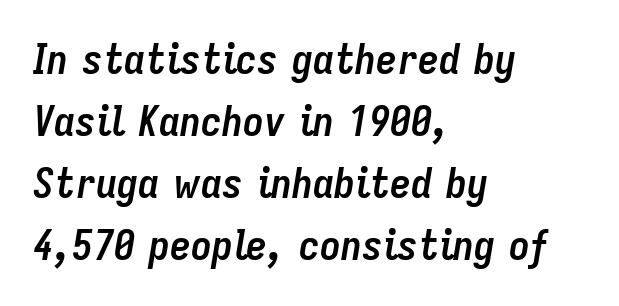
Q: Is the text bold? A: Yes.
Q: Is the text italic (slanted)? A: Yes, it leans right by about 9 degrees.
Q: Is the text underlined? A: No.
Q: How is the paragraph aligned? A: Left-aligned.
Q: Is the spacing between letters normal or unusually wide? A: Normal.
Q: Is the spacing between lines tight, normal or loose? A: Normal.
Q: Width (condensed, normal, or wide)? A: Condensed.
Q: Stroke contrast? A: Low.
Q: x-height? A: Medium.
Q: Monospaced? A: No.
